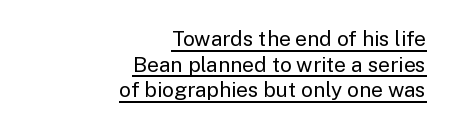
The image shows 21 px text type, upright; set right-aligned, line spacing 1.22x, normal letter spacing, underlined.
